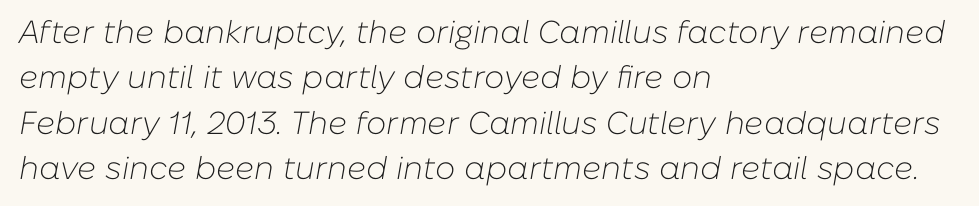
{"italic": "yes", "lean": "right", "slant_degrees": 10, "bold": "no", "weight": "light", "width": "normal", "stroke_contrast": "low", "x_height": "medium", "monospaced": "no", "underline": "no", "align": "left", "line_spacing": "normal", "line_spacing_ratio": 1.42, "letter_spacing": "normal", "letter_spacing_em": 0.0, "glyph_px": 32}
